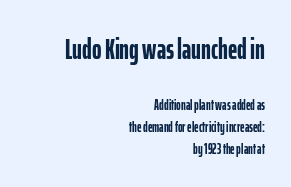
The rag falls on the left side of this text block. The type family on display is of the sans-serif kind. Every letter is thick-stroked: bold, no question. The typography opts for an upright posture over an oblique one. The upper block of text is set noticeably larger than the block beneath it. Here the glyphs are tracked normally, forming tight word shapes.
